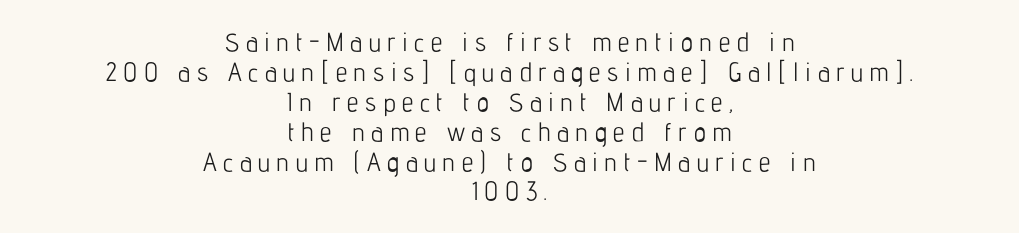
The rendering uses a small line-height, squeezing the rows. Rule under the text: the space is simply empty. The font sits on the lighter half of the weight spectrum, regular included. The letterforms stand isolated, each surrounded by extra space. Notice how the stems are strictly vertical — no italics here. These lines are centered, leaving both edges ragged.
